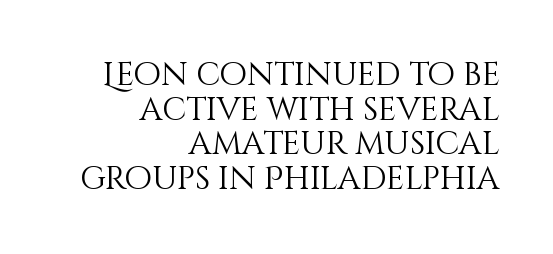
Q: Is the text bold? A: No.
Q: Is the text italic (slanted)? A: No, it is upright.
Q: Is the text underlined? A: No.
Q: How is the paragraph aligned? A: Right-aligned.
Q: Is the spacing between letters normal or unusually wide? A: Normal.
Q: Is the spacing between lines tight, normal or loose? A: Tight.
Q: Width (condensed, normal, or wide)? A: Normal.
Q: Stroke contrast? A: Medium.
Q: x-height? A: Large.
Q: Monospaced? A: No.
